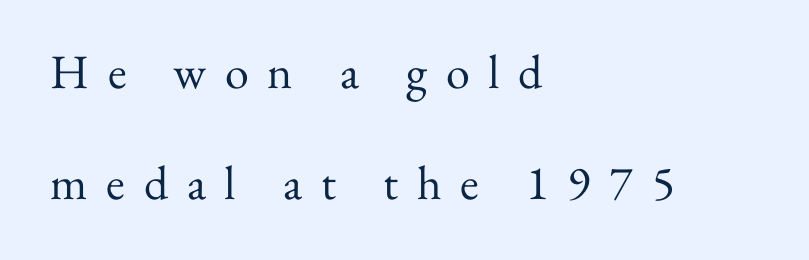
Q: Is the text bold? A: No.
Q: Is the text italic (slanted)? A: No, it is upright.
Q: Is the typeface a serif or a sans-serif typeface? A: Serif.
Q: Is the text underlined? A: No.
Q: How is the paragraph aligned? A: Left-aligned.
Q: Is the spacing between letters normal or unusually wide? A: Unusually wide.
Q: Is the spacing between lines tight, normal or loose? A: Loose.
Q: Width (condensed, normal, or wide)? A: Normal.
Q: Stroke contrast? A: Medium.
Q: x-height? A: Small.
Q: Monospaced? A: No.
